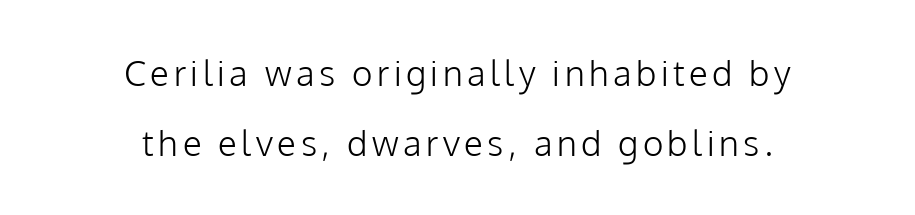
{"serif": "no", "italic": "no", "bold": "no", "weight": "light", "width": "normal", "stroke_contrast": "low", "x_height": "medium", "monospaced": "no", "underline": "no", "align": "center", "line_spacing": "loose", "line_spacing_ratio": 2.0, "glyph_px": 35}
